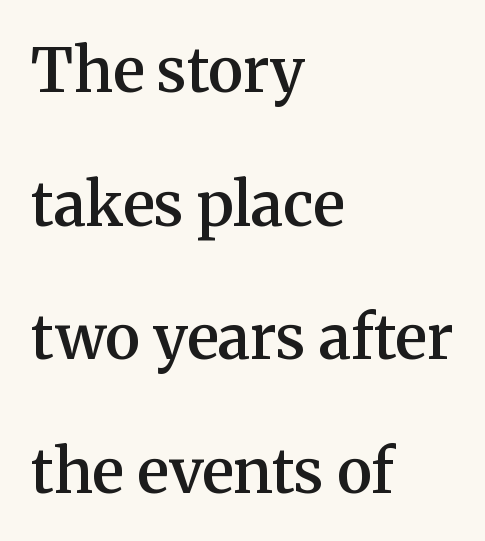
The image shows 61 px semibold serif type, upright; set left-aligned, loose line spacing (2.19x), normal letter spacing, not underlined; medium stroke contrast and a medium x-height.
